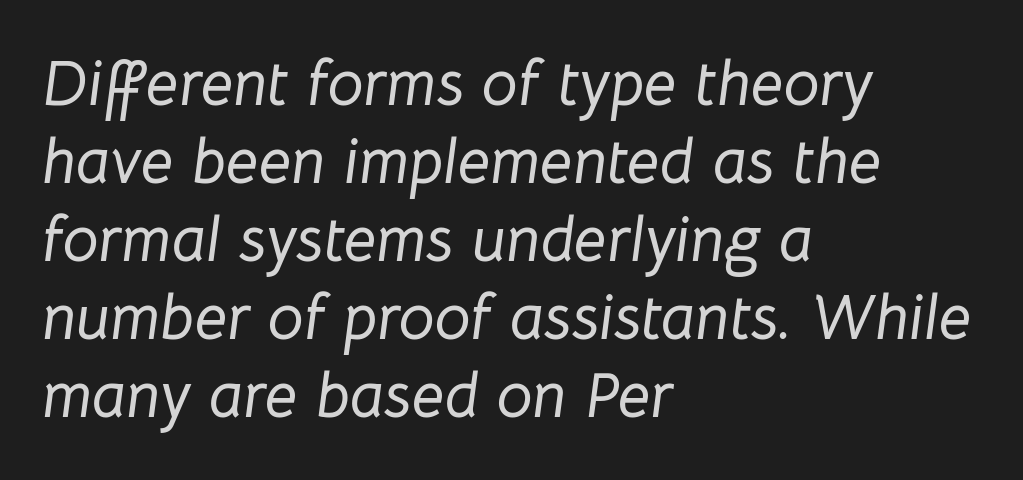
The letters are slanted; this is an italic face. Looks like regular typesetting: each glyph gets only the width it needs. Check under the words: just untouched page. Which margin do the lines hug? The left one — the right edge is uneven.
